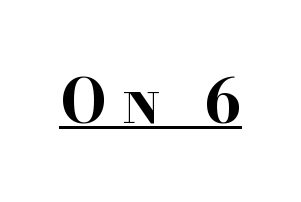
Q: Is the text bold? A: Yes.
Q: Is the text italic (slanted)? A: No, it is upright.
Q: Is the typeface a serif or a sans-serif typeface? A: Serif.
Q: Is the text underlined? A: Yes.
Q: Is the spacing between letters normal or unusually wide? A: Unusually wide.
Q: Width (condensed, normal, or wide)? A: Wide.
Q: Stroke contrast? A: High.
Q: x-height? A: Small.
Q: Monospaced? A: No.
